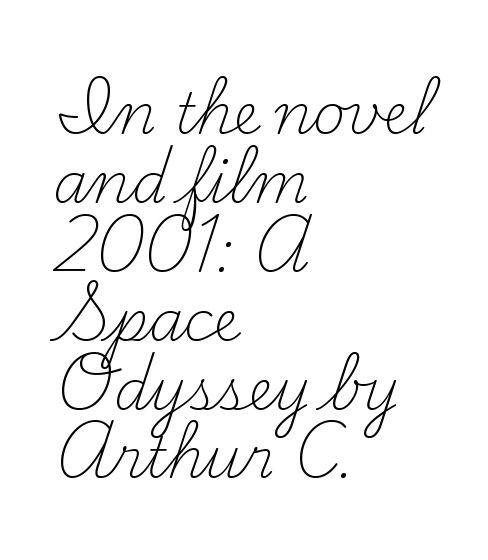
The passage shown has conventional tracking throughout. The gap between lines stays unmarked. Weight class: somewhere from thin through regular. Is the block centered? No — it sits flush against the left margin.
